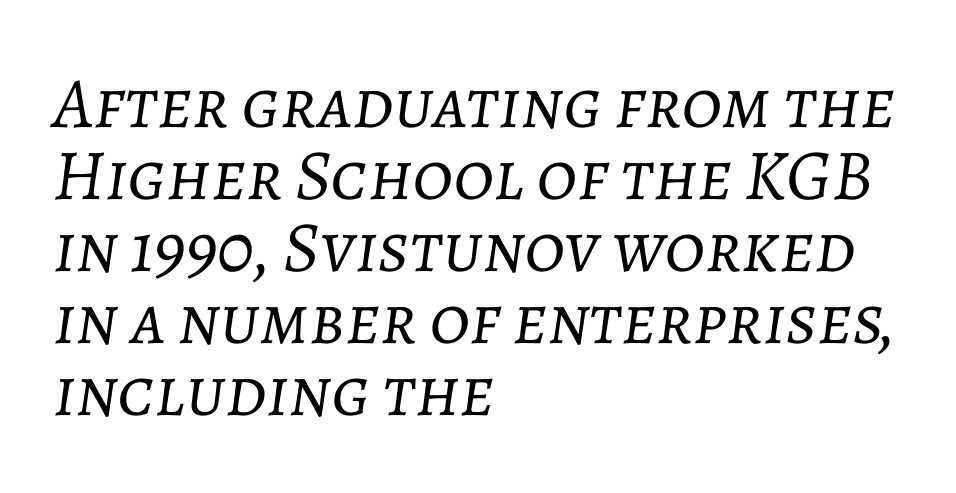
Q: Is the text bold? A: No.
Q: Is the text italic (slanted)? A: Yes, it leans right by about 7 degrees.
Q: Is the text underlined? A: No.
Q: How is the paragraph aligned? A: Left-aligned.
Q: Is the spacing between letters normal or unusually wide? A: Normal.
Q: Is the spacing between lines tight, normal or loose? A: Tight.
Q: Width (condensed, normal, or wide)? A: Normal.
Q: Stroke contrast? A: Low.
Q: x-height? A: Medium.
Q: Monospaced? A: No.
